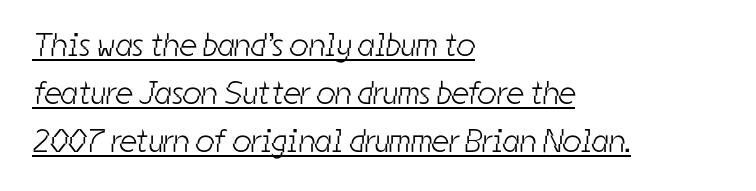
{"serif": "no", "bold": "no", "weight": "light", "width": "condensed", "stroke_contrast": "low", "x_height": "medium", "monospaced": "no", "underline": "yes", "align": "left", "line_spacing": "normal", "line_spacing_ratio": 1.45, "letter_spacing": "normal", "letter_spacing_em": 0.0, "glyph_px": 33}
